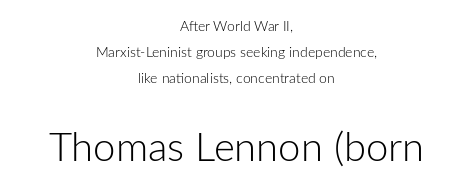
The image shows 40 px light sans-serif type, upright; set centered, line spacing 1.84x, normal letter spacing, not underlined; the second (bottom) block is 2.86x larger; low stroke contrast and a medium x-height.
